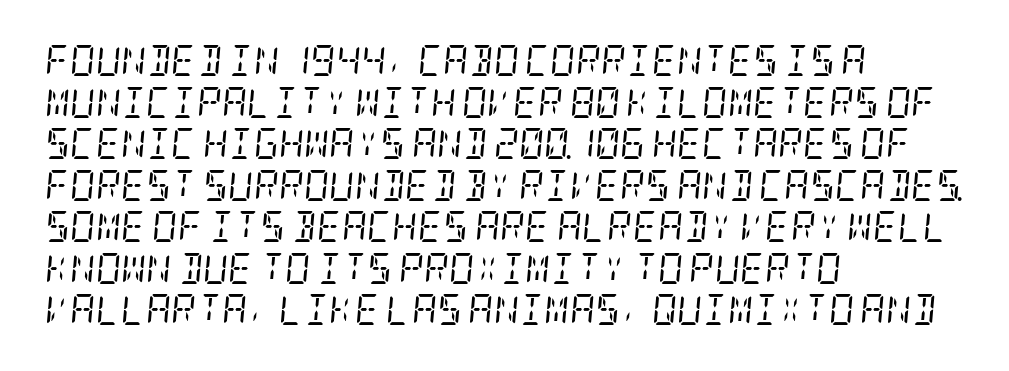
Caption: face not bold, strokes unweighted. The area under the type is left untouched. Looking at the ascenders, they clearly lean. This sample keeps an unexceptional amount of space between lines.
